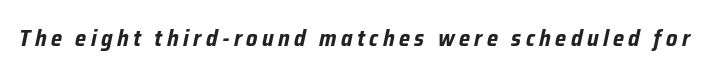
The image shows 23 px bold type, italic (leaning right); set not underlined.
